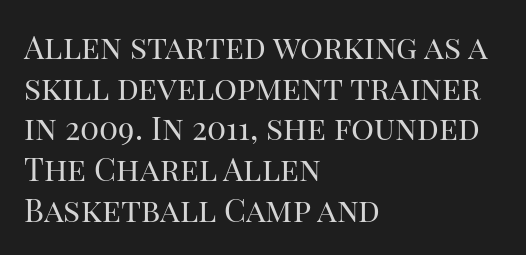
Q: Is the text bold? A: No.
Q: Is the text italic (slanted)? A: No, it is upright.
Q: Is the typeface a serif or a sans-serif typeface? A: Serif.
Q: Is the text underlined? A: No.
Q: How is the paragraph aligned? A: Left-aligned.
Q: Is the spacing between letters normal or unusually wide? A: Normal.
Q: Is the spacing between lines tight, normal or loose? A: Normal.
Q: Width (condensed, normal, or wide)? A: Normal.
Q: Stroke contrast? A: High.
Q: x-height? A: Large.
Q: Monospaced? A: No.
